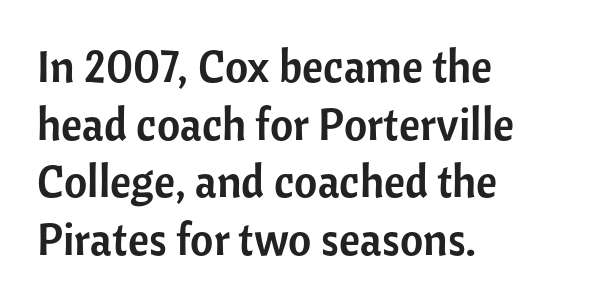
{"serif": "no", "italic": "no", "width": "normal", "stroke_contrast": "low", "x_height": "medium", "monospaced": "no", "underline": "no", "align": "left", "line_spacing": "normal", "line_spacing_ratio": 1.28, "letter_spacing": "normal", "letter_spacing_em": 0.0, "glyph_px": 45}
